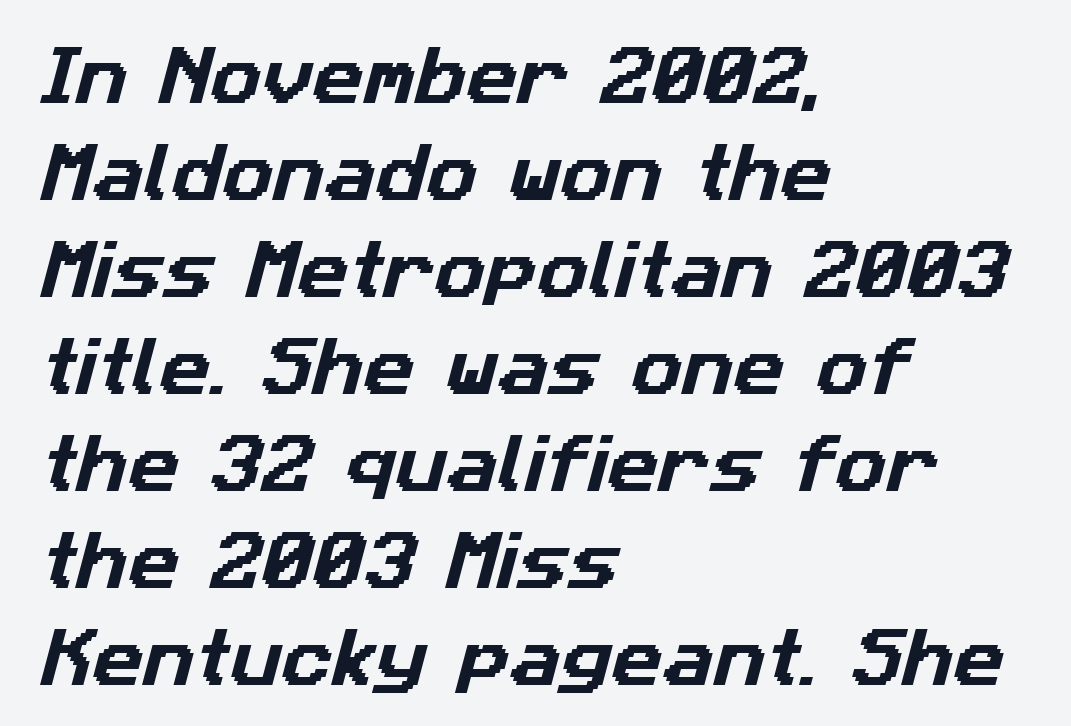
The image shows 63 px sans-serif type; set left-aligned, normal line spacing (1.54x), normal letter spacing, not underlined; low stroke contrast and a medium x-height.
